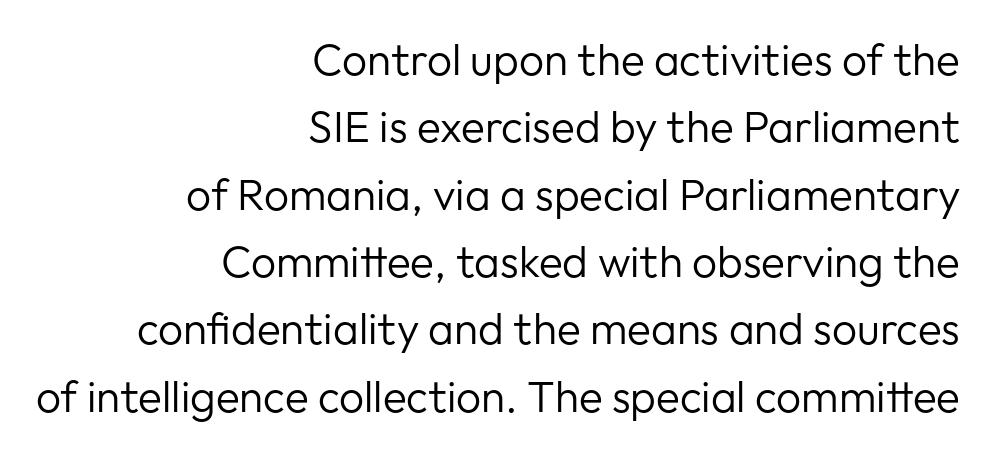
Does the copy run flush right? Yes — the right margin is perfectly even. You could call the tracking neutral — neither tight nor loose. This is roman type, the default non-slanted kind. Classification — sans serif.
